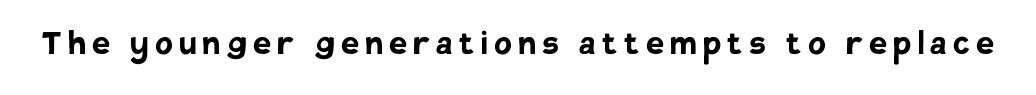
{"serif": "no", "italic": "no", "bold": "yes", "weight": "semibold", "width": "normal", "stroke_contrast": "low", "x_height": "large", "monospaced": "no", "underline": "no", "glyph_px": 40}
